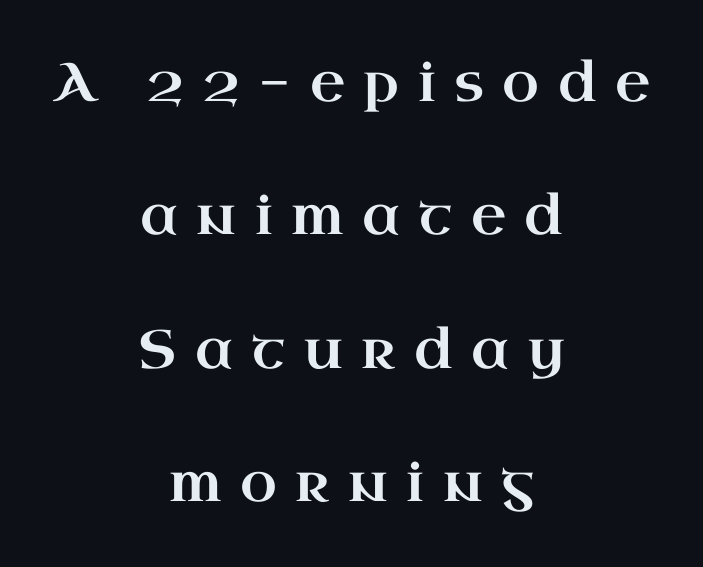
Q: Is the text italic (slanted)? A: No, it is upright.
Q: Is the typeface a serif or a sans-serif typeface? A: Serif.
Q: Is the text underlined? A: No.
Q: How is the paragraph aligned? A: Centered.
Q: Is the spacing between letters normal or unusually wide? A: Unusually wide.
Q: Is the spacing between lines tight, normal or loose? A: Loose.
Q: Width (condensed, normal, or wide)? A: Wide.
Q: Stroke contrast? A: High.
Q: x-height? A: Small.
Q: Monospaced? A: No.
